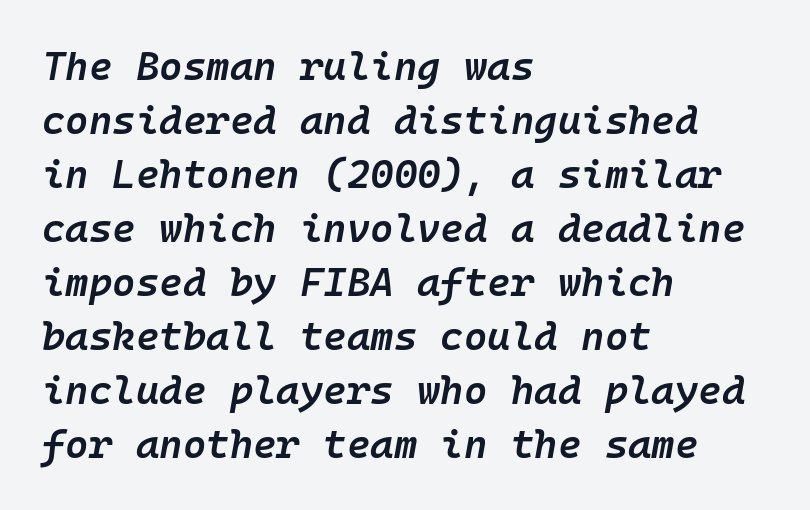
Q: Is the text bold? A: Semi-bold.
Q: Is the text italic (slanted)? A: Yes, it leans right by about 10 degrees.
Q: Is the text underlined? A: No.
Q: How is the paragraph aligned? A: Left-aligned.
Q: Is the spacing between letters normal or unusually wide? A: Normal.
Q: Is the spacing between lines tight, normal or loose? A: Normal.
Q: Width (condensed, normal, or wide)? A: Normal.
Q: Stroke contrast? A: Low.
Q: x-height? A: Medium.
Q: Monospaced? A: Yes.
